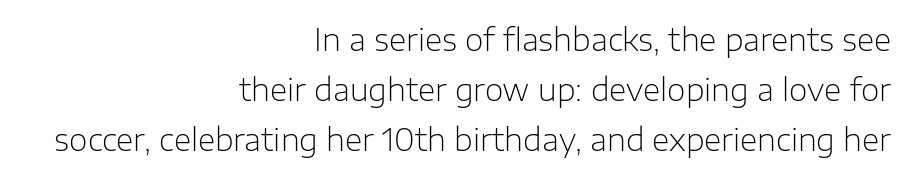
The image shows 30 px light sans-serif type, upright; set right-aligned, normal line spacing (1.66x), normal letter spacing, not underlined; low stroke contrast and a medium x-height.
